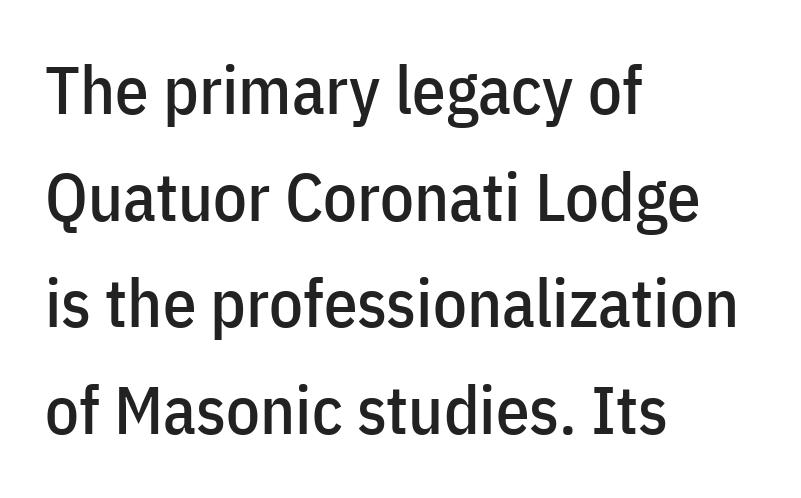
Q: Is the text italic (slanted)? A: No, it is upright.
Q: Is the typeface a serif or a sans-serif typeface? A: Sans-serif.
Q: Is the text underlined? A: No.
Q: How is the paragraph aligned? A: Left-aligned.
Q: Is the spacing between letters normal or unusually wide? A: Normal.
Q: Is the spacing between lines tight, normal or loose? A: Normal.
Q: Width (condensed, normal, or wide)? A: Condensed.
Q: Stroke contrast? A: Low.
Q: x-height? A: Medium.
Q: Monospaced? A: No.
